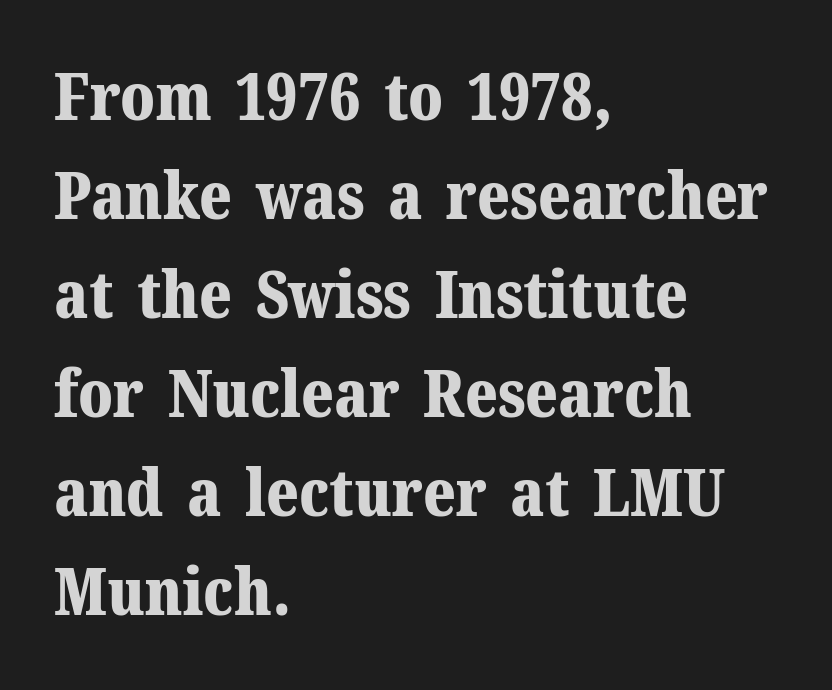
Q: Is the text bold? A: Yes.
Q: Is the text italic (slanted)? A: No, it is upright.
Q: Is the typeface a serif or a sans-serif typeface? A: Serif.
Q: Is the text underlined? A: No.
Q: How is the paragraph aligned? A: Left-aligned.
Q: Is the spacing between letters normal or unusually wide? A: Normal.
Q: Is the spacing between lines tight, normal or loose? A: Normal.
Q: Width (condensed, normal, or wide)? A: Normal.
Q: Stroke contrast? A: Medium.
Q: x-height? A: Medium.
Q: Monospaced? A: No.
